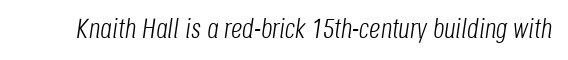
The image shows 28 px light, condensed type, italic (leaning right); set normal letter spacing, not underlined; low stroke contrast and a large x-height.
